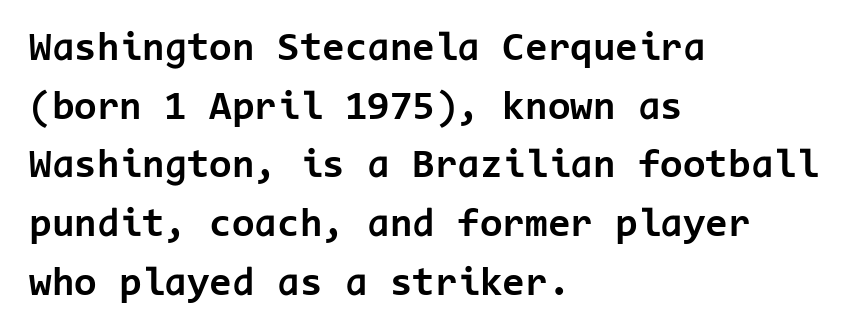
Q: Is the text bold? A: Yes.
Q: Is the text italic (slanted)? A: No, it is upright.
Q: Is the typeface a serif or a sans-serif typeface? A: Sans-serif.
Q: Is the text underlined? A: No.
Q: How is the paragraph aligned? A: Left-aligned.
Q: Is the spacing between letters normal or unusually wide? A: Normal.
Q: Is the spacing between lines tight, normal or loose? A: Normal.
Q: Width (condensed, normal, or wide)? A: Normal.
Q: Stroke contrast? A: Low.
Q: x-height? A: Medium.
Q: Monospaced? A: Yes.
